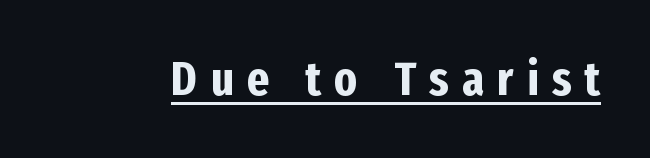
The image shows 48 px bold, condensed sans-serif type, upright; set unusually wide letter spacing (+0.28 em), underlined; low stroke contrast and a medium x-height.
